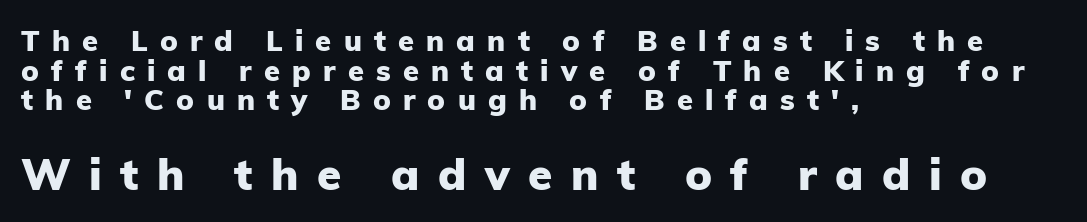
The face used here appears at its bigger size in the lower chunk. Leading is clearly below the norm, producing a dense column. The passage shown is typed in a proportional face where columns would drift. Check the space under the baseline: it is left empty. Alignment: flush left. The typeface chosen for these lines omits serifs.
